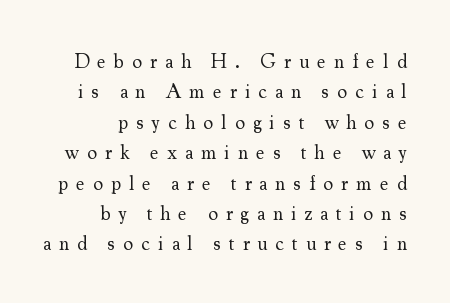
If you drew a line through each stem, it would be perfectly vertical. The rag falls on the left side of this text block. Successive baselines arrive at the customary interval. Decoration check: the copy has no underline. These lines have a slow, spaced-out rhythm from letter to letter. The weight would be labelled regular, book, light, or lighter still.
